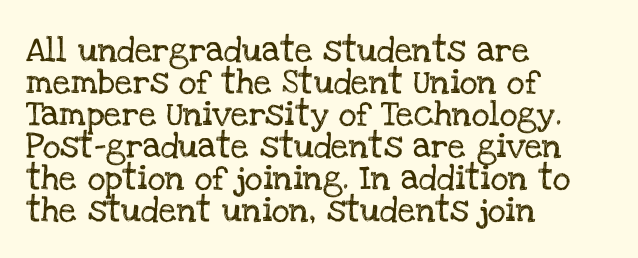
Summary of vertical rhythm: regular, with standard interline spacing. The string is rendered with underlining switched off. This rendering uses left alignment, leaving the right contour irregular. The lettering stays uniformly vertical, giving the passage a roman look. The horizontal fit of the characters is conventional and even.
